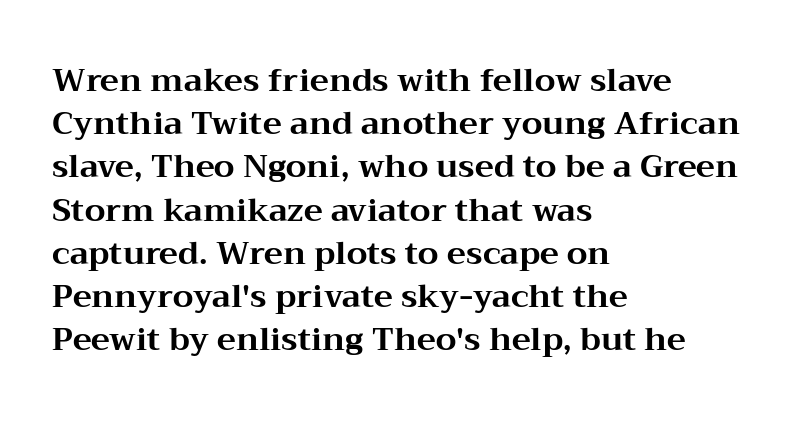
Q: Is the text bold? A: Yes.
Q: Is the text italic (slanted)? A: No, it is upright.
Q: Is the typeface a serif or a sans-serif typeface? A: Serif.
Q: Is the text underlined? A: No.
Q: How is the paragraph aligned? A: Left-aligned.
Q: Is the spacing between letters normal or unusually wide? A: Normal.
Q: Is the spacing between lines tight, normal or loose? A: Normal.
Q: Width (condensed, normal, or wide)? A: Wide.
Q: Stroke contrast? A: Medium.
Q: x-height? A: Medium.
Q: Monospaced? A: No.
